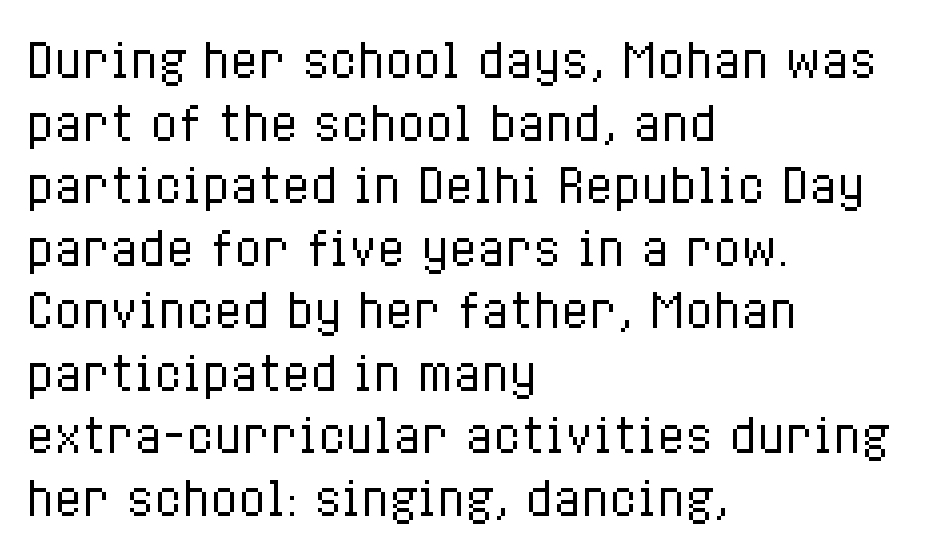
Q: Is the text bold? A: No.
Q: Is the text italic (slanted)? A: No, it is upright.
Q: Is the text underlined? A: No.
Q: How is the paragraph aligned? A: Left-aligned.
Q: Is the spacing between letters normal or unusually wide? A: Normal.
Q: Is the spacing between lines tight, normal or loose? A: Normal.
Q: Width (condensed, normal, or wide)? A: Condensed.
Q: Stroke contrast? A: Low.
Q: x-height? A: Medium.
Q: Monospaced? A: No.
